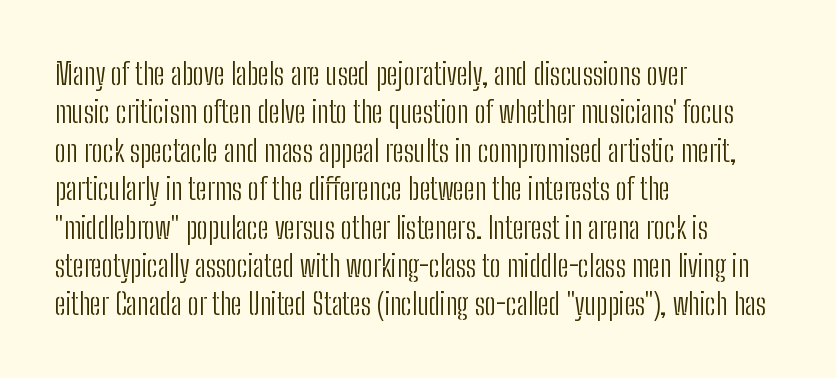
{"serif": "no", "italic": "no", "bold": "no", "weight": "light", "width": "condensed", "stroke_contrast": "low", "x_height": "medium", "monospaced": "no", "underline": "no", "align": "left", "line_spacing": "normal", "line_spacing_ratio": 1.28, "letter_spacing": "normal", "letter_spacing_em": 0.0, "glyph_px": 30}
